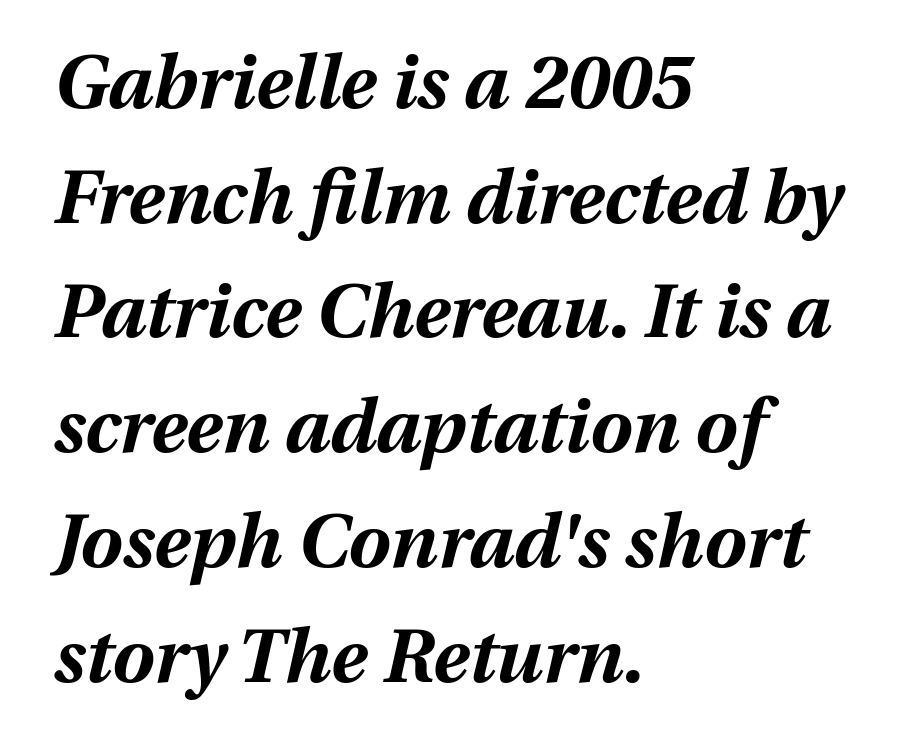
What's the leading like? Ordinary, nothing unusual. Compared with ordinary roman type, these characters are visibly tilted. No word sits above an underline. Heavy-handed strokes throughout: this text is bold. Character widths vary here, with narrow letters taking less room than wide ones. All the whitespace from short lines collects on the right.
